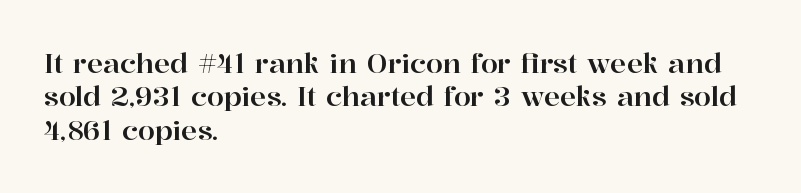
The image shows 27 px text type, upright; set left-aligned, line spacing 1.24x, normal letter spacing, not underlined.
